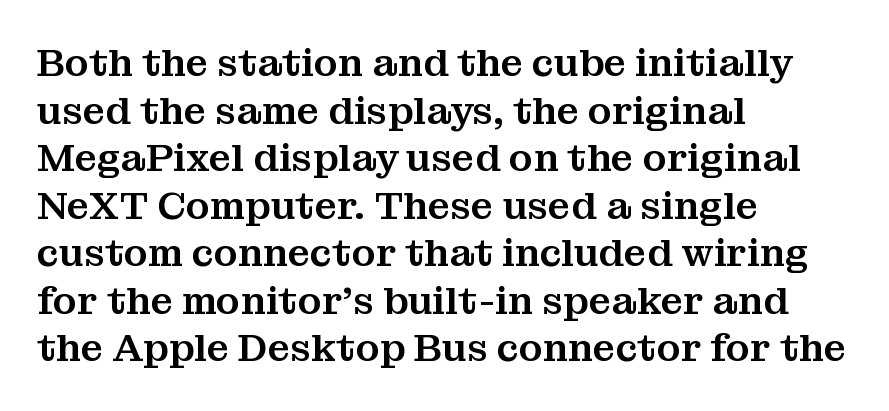
Q: Is the text italic (slanted)? A: No, it is upright.
Q: Is the typeface a serif or a sans-serif typeface? A: Serif.
Q: Is the text underlined? A: No.
Q: How is the paragraph aligned? A: Left-aligned.
Q: Is the spacing between letters normal or unusually wide? A: Normal.
Q: Width (condensed, normal, or wide)? A: Normal.
Q: Stroke contrast? A: Medium.
Q: x-height? A: Medium.
Q: Monospaced? A: No.
